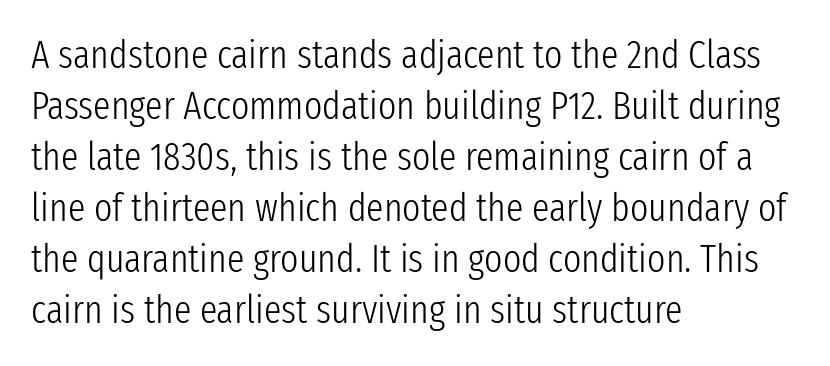
Q: Is the text bold? A: No.
Q: Is the text italic (slanted)? A: No, it is upright.
Q: Is the typeface a serif or a sans-serif typeface? A: Sans-serif.
Q: Is the text underlined? A: No.
Q: How is the paragraph aligned? A: Left-aligned.
Q: Is the spacing between letters normal or unusually wide? A: Normal.
Q: Is the spacing between lines tight, normal or loose? A: Normal.
Q: Width (condensed, normal, or wide)? A: Condensed.
Q: Stroke contrast? A: Low.
Q: x-height? A: Medium.
Q: Monospaced? A: No.
